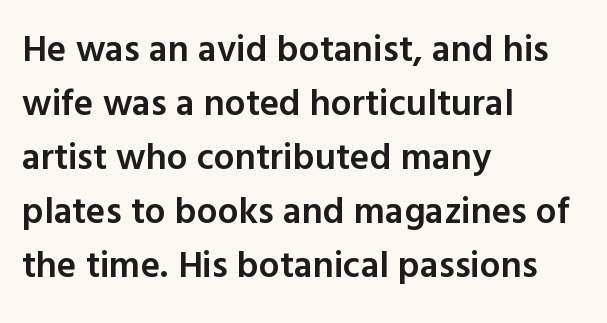
The type is set solid horizontally, with unmodified tracking. Serifs: no, the terminals of the letterforms are clean. Its strokes are somewhat broadened, the hallmark of semibold type. Does the leading feel generous? No, just average. Each row of text sits above clean, open space. Where is the straight margin? On the left.
